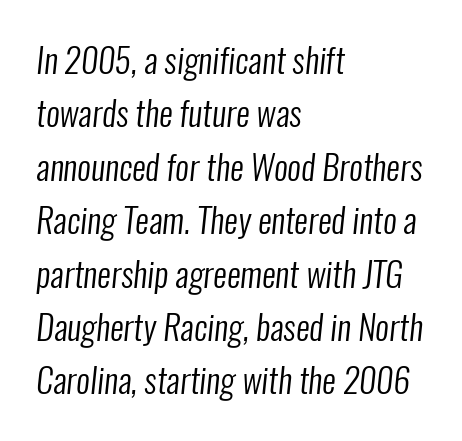
{"serif": "no", "bold": "no", "weight": "regular", "width": "condensed", "stroke_contrast": "low", "x_height": "medium", "monospaced": "no", "underline": "no", "align": "left", "line_spacing": "normal", "line_spacing_ratio": 1.57, "letter_spacing": "normal", "letter_spacing_em": 0.0, "glyph_px": 34}
